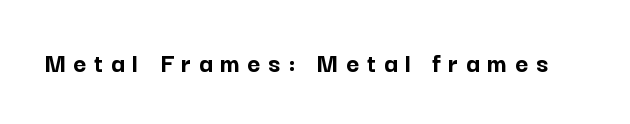
Q: Is the text bold? A: Yes.
Q: Is the text italic (slanted)? A: No, it is upright.
Q: Is the typeface a serif or a sans-serif typeface? A: Sans-serif.
Q: Is the text underlined? A: No.
Q: Is the spacing between letters normal or unusually wide? A: Unusually wide.
Q: Width (condensed, normal, or wide)? A: Normal.
Q: Stroke contrast? A: Low.
Q: x-height? A: Medium.
Q: Monospaced? A: No.
